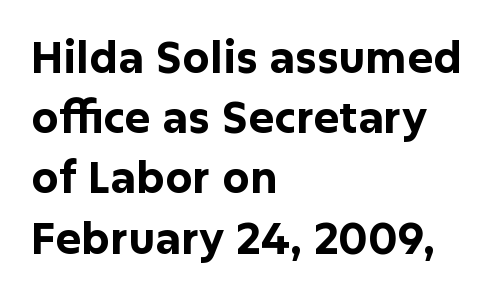
{"serif": "no", "italic": "no", "bold": "yes", "weight": "bold", "width": "normal", "stroke_contrast": "low", "x_height": "medium", "monospaced": "no", "underline": "no", "align": "left", "line_spacing": "normal", "line_spacing_ratio": 1.4, "letter_spacing": "normal", "letter_spacing_em": 0.0, "glyph_px": 43}
